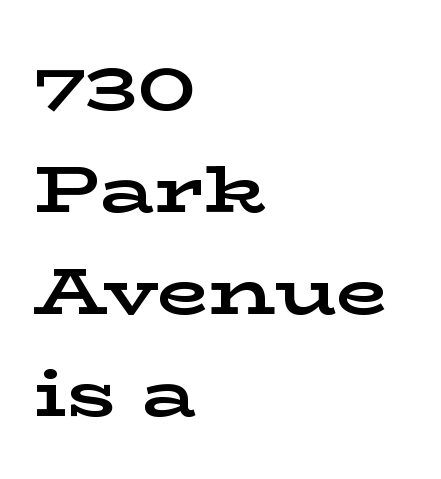
Note the varied advance widths — an 'i' is clearly narrower than an 'm'. Nobody touched the tracking dial on this one. The line-height multiplier appears to be the usual default. Observe the serifs anchoring each vertical stroke in this sample. Every letter is thick-stroked: bold, no question.
